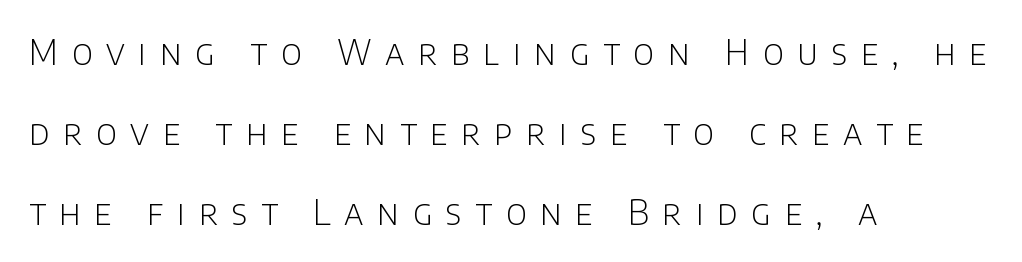
{"serif": "no", "italic": "no", "bold": "no", "weight": "light", "width": "normal", "stroke_contrast": "low", "x_height": "large", "monospaced": "no", "underline": "no", "align": "left", "line_spacing": "loose", "line_spacing_ratio": 2.35, "letter_spacing": "wide", "letter_spacing_em": 0.4, "glyph_px": 34}
